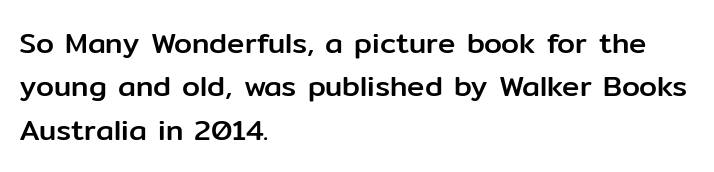
The image shows 29 px sans-serif type, upright; set left-aligned, normal line spacing (1.5x), normal letter spacing, not underlined; low stroke contrast and a medium x-height.
